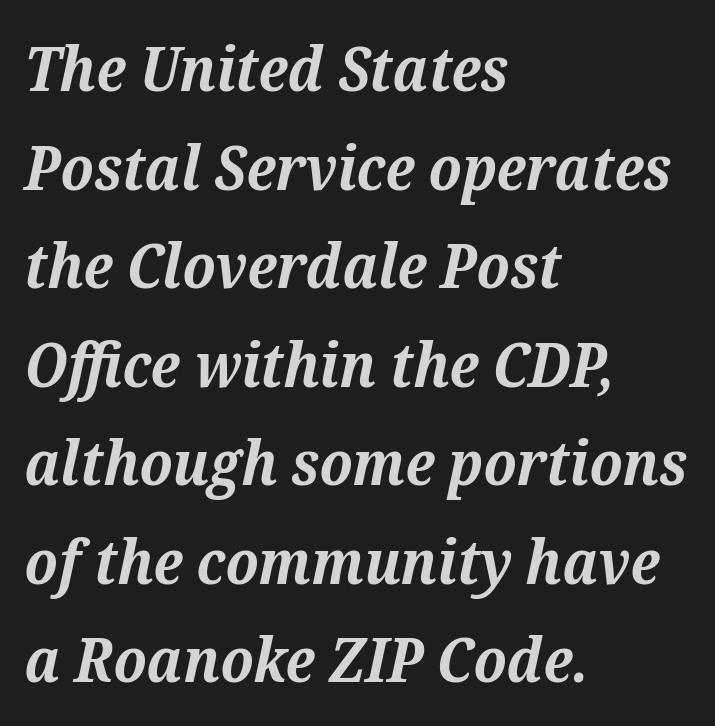
This rendering employs a face with finishing strokes, i.e., a serif. Italic? Definitely — the glyphs are oblique. The line-height multiplier appears to be the usual default. Look at the stroke-to-counter ratio: heavy, a bold.
